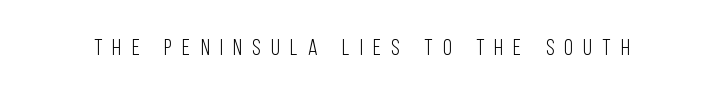
Caption: face not bold, strokes unweighted. There is plenty of visible air inserted between adjacent glyphs. This rendering features lettering with no underline. A roman cut, with each character standing at attention.
